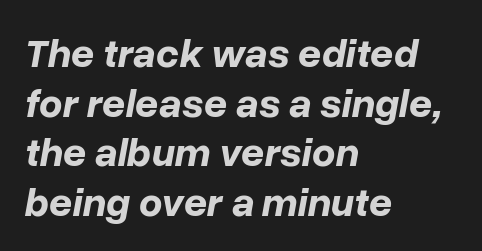
Short and long lines alike share a common starting point at left. Its strokes are broad and dark, the hallmark of bold type. Inter-character spacing is left at the font's built-in metrics. Notice how the stems are inclined rather than vertical — that's the hallmark of italics. Here the designer chose a conventional face with non-uniform glyph widths. The foot of each line stays bare and open.
